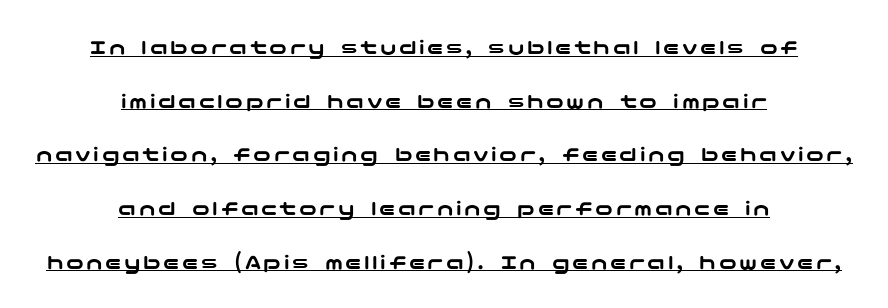
{"italic": "no", "underline": "yes", "align": "center", "line_spacing": "loose", "line_spacing_ratio": 2.44, "glyph_px": 22}
